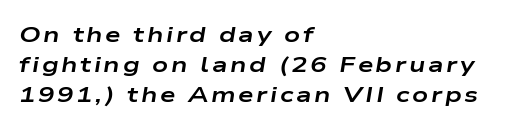
Students, this is bold: see how much ink each stroke carries. Vertical spacing — default. The glyphs are unaccompanied by any horizontal stroke below them. Horizontal alignment here is leftward, the default for most running prose.
